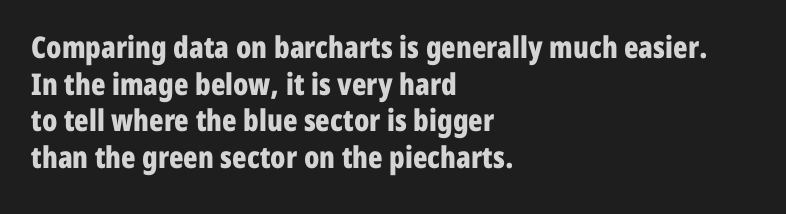
Rendered with straight, roman letterforms. Serif or sans? Sans — the stroke terminals are bare. You could not count columns in this text — the font is proportionally spaced. Glyph-to-glyph distance matches everyday printed text.
